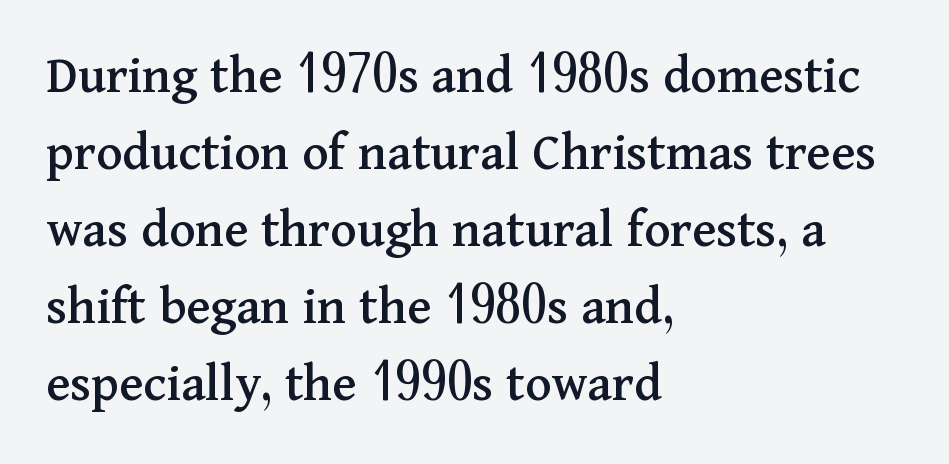
Look at the bottom of the vertical strokes: they flare into serifs here. The compositor pushed each line to the left boundary. No italicization has been applied; the sample stays upright. Is this a fixed-width face? No — the glyphs have proportional, varying widths. Regarding leading, the lines here are spaced in the standard way. The baseline area is clear.
